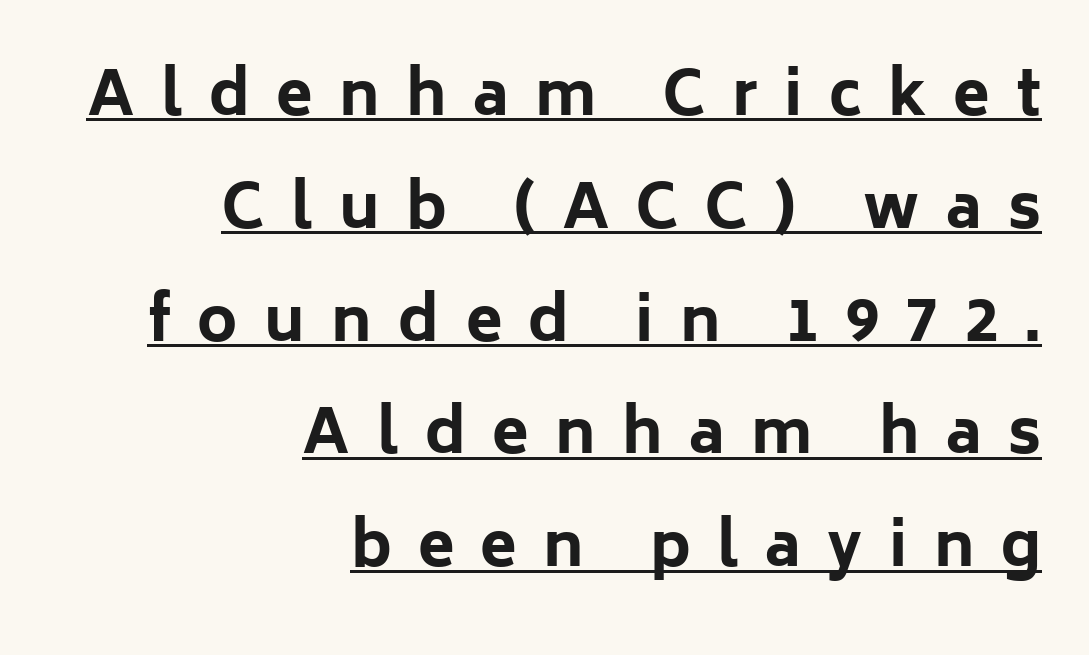
The image shows 60 px bold sans-serif type, upright; set right-aligned, line spacing 1.88x, unusually wide letter spacing (+0.44 em), underlined; low stroke contrast and a medium x-height.
